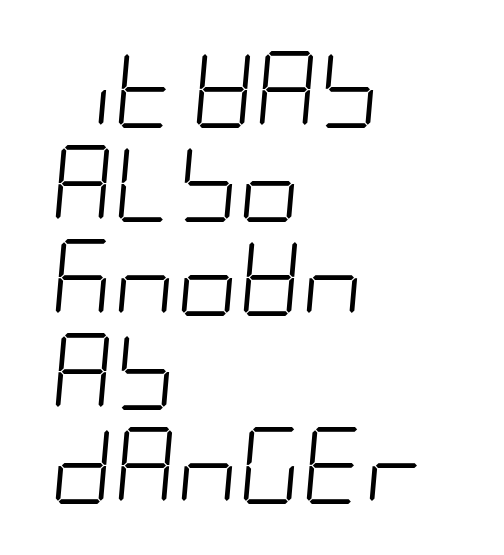
Q: Is the text bold? A: No.
Q: Is the text italic (slanted)? A: Yes, it leans right by about 5 degrees.
Q: Is the text underlined? A: No.
Q: How is the paragraph aligned? A: Left-aligned.
Q: Is the spacing between letters normal or unusually wide? A: Normal.
Q: Width (condensed, normal, or wide)? A: Condensed.
Q: Stroke contrast? A: Low.
Q: x-height? A: Large.
